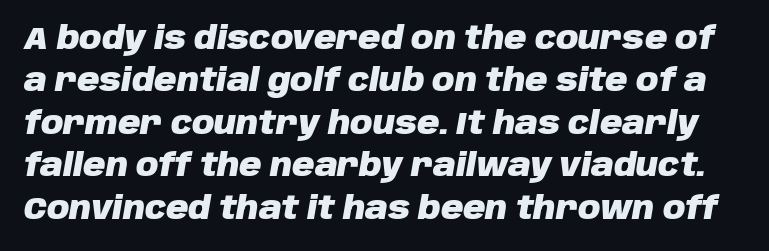
{"italic": "yes", "lean": "right", "slant_degrees": 10, "bold": "yes", "weight": "heavy", "width": "normal", "stroke_contrast": "low", "x_height": "large", "monospaced": "no", "underline": "no", "line_spacing": "normal", "line_spacing_ratio": 1.37, "letter_spacing": "normal", "letter_spacing_em": 0.0, "glyph_px": 31}
